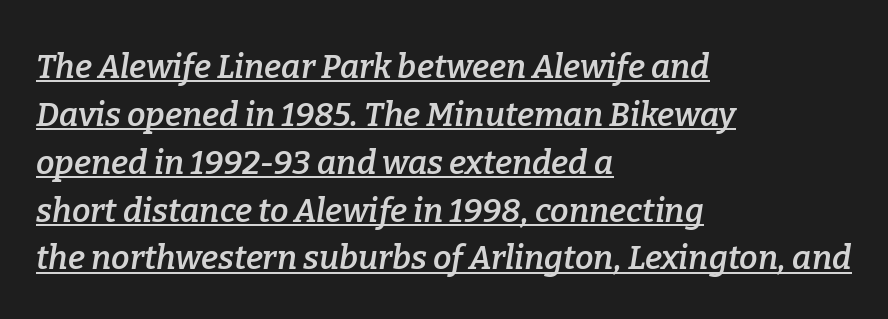
Q: Is the text bold? A: Semi-bold.
Q: Is the text italic (slanted)? A: Yes, it leans right by about 9 degrees.
Q: Is the typeface a serif or a sans-serif typeface? A: Serif.
Q: Is the text underlined? A: Yes.
Q: How is the paragraph aligned? A: Left-aligned.
Q: Is the spacing between letters normal or unusually wide? A: Normal.
Q: Is the spacing between lines tight, normal or loose? A: Normal.
Q: Width (condensed, normal, or wide)? A: Normal.
Q: Stroke contrast? A: Low.
Q: x-height? A: Medium.
Q: Monospaced? A: No.
